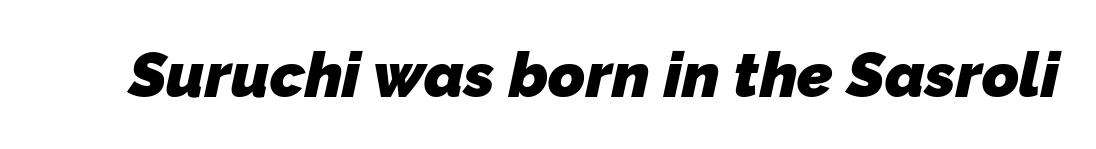
{"serif": "no", "bold": "yes", "weight": "heavy", "width": "normal", "stroke_contrast": "low", "x_height": "medium", "monospaced": "no", "underline": "no", "letter_spacing": "normal", "letter_spacing_em": 0.0, "glyph_px": 63}
